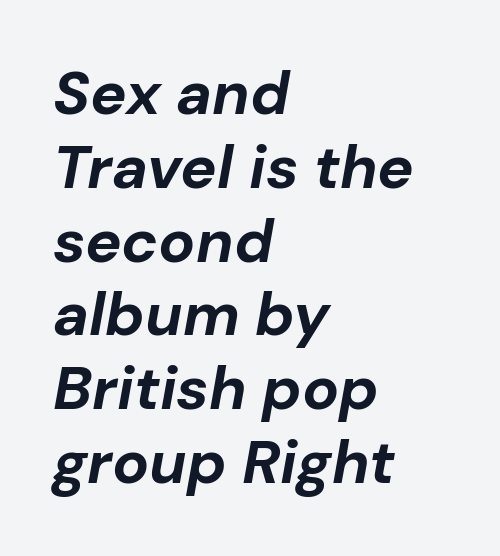
Honestly, the letter spacing is just normal — you wouldn't notice it. Casual observation: everything's shoved over to the left. The glyphs are unaccompanied by any horizontal stroke below them. Strokes here are thick enough to call this a true bold. Posture: slanted. Character widths vary here, with narrow letters taking less room than wide ones.
